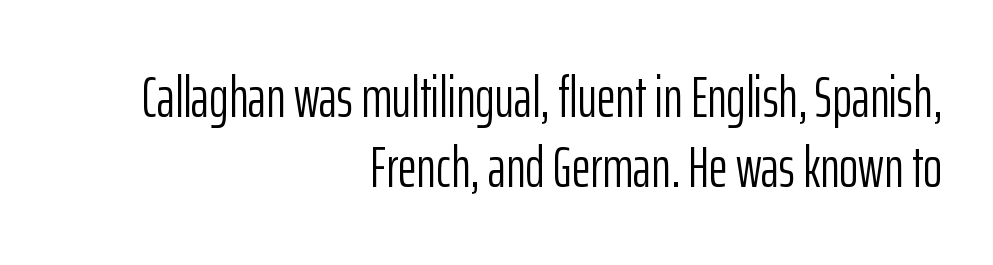
{"serif": "no", "italic": "no", "bold": "no", "weight": "light", "width": "condensed", "stroke_contrast": "low", "x_height": "medium", "monospaced": "no", "underline": "no", "align": "right", "line_spacing_ratio": 1.21, "letter_spacing": "normal", "letter_spacing_em": 0.0, "glyph_px": 58}
